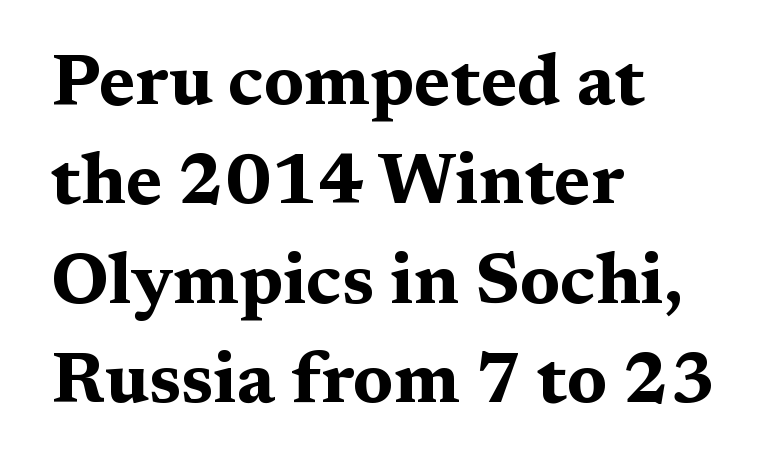
{"serif": "yes", "italic": "no", "bold": "yes", "weight": "bold", "width": "wide", "stroke_contrast": "medium", "x_height": "medium", "monospaced": "no", "underline": "no", "align": "left", "line_spacing": "normal", "line_spacing_ratio": 1.4, "letter_spacing": "normal", "letter_spacing_em": 0.0, "glyph_px": 71}
